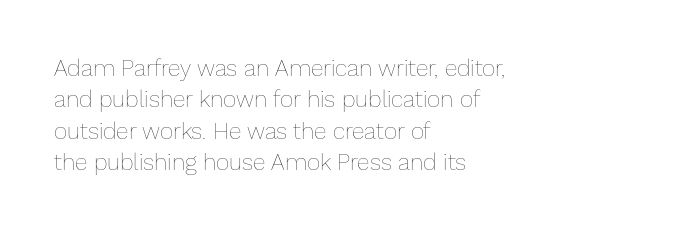
Q: Is the text bold? A: No.
Q: Is the text italic (slanted)? A: No, it is upright.
Q: Is the text underlined? A: No.
Q: How is the paragraph aligned? A: Left-aligned.
Q: Is the spacing between letters normal or unusually wide? A: Normal.
Q: Is the spacing between lines tight, normal or loose? A: Normal.
